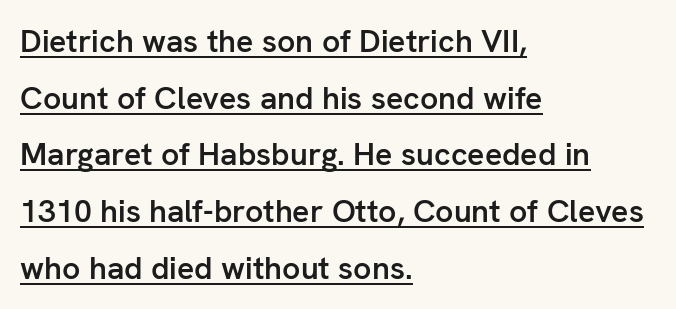
Q: Is the text bold? A: Semi-bold.
Q: Is the text italic (slanted)? A: No, it is upright.
Q: Is the typeface a serif or a sans-serif typeface? A: Sans-serif.
Q: Is the text underlined? A: Yes.
Q: How is the paragraph aligned? A: Left-aligned.
Q: Is the spacing between letters normal or unusually wide? A: Normal.
Q: Width (condensed, normal, or wide)? A: Normal.
Q: Stroke contrast? A: Low.
Q: x-height? A: Medium.
Q: Monospaced? A: No.
